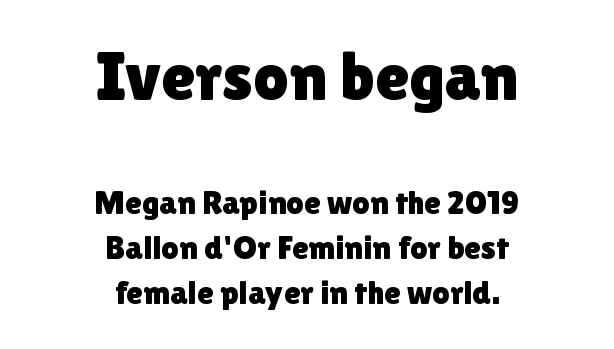
Q: Is the text italic (slanted)? A: No, it is upright.
Q: Is the typeface a serif or a sans-serif typeface? A: Sans-serif.
Q: Is the text underlined? A: No.
Q: How is the paragraph aligned? A: Centered.
Q: Is the spacing between letters normal or unusually wide? A: Normal.
Q: Is the spacing between lines tight, normal or loose? A: Normal.
Q: Which block of text is set in a larger size, the first (top) or the second (bottom)? A: The first (top) one.
Q: Width (condensed, normal, or wide)? A: Normal.
Q: Stroke contrast? A: Low.
Q: x-height? A: Medium.
Q: Monospaced? A: No.
